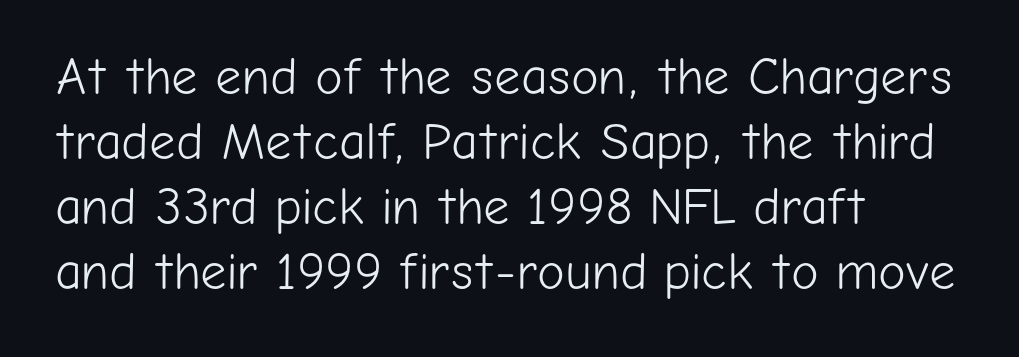
{"serif": "no", "italic": "no", "bold": "no", "weight": "light", "width": "normal", "stroke_contrast": "low", "x_height": "medium", "monospaced": "no", "underline": "no", "align": "left", "line_spacing": "normal", "line_spacing_ratio": 1.25, "letter_spacing": "normal", "letter_spacing_em": 0.0, "glyph_px": 52}
